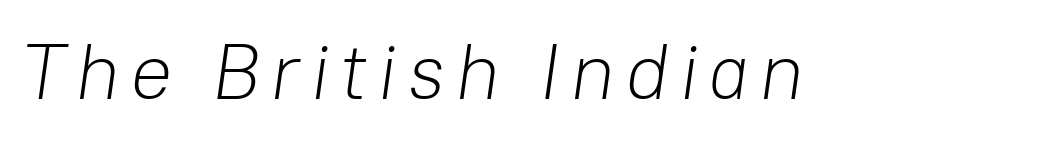
The image shows 79 px light type, italic (leaning right); set not underlined; low stroke contrast and a medium x-height.
